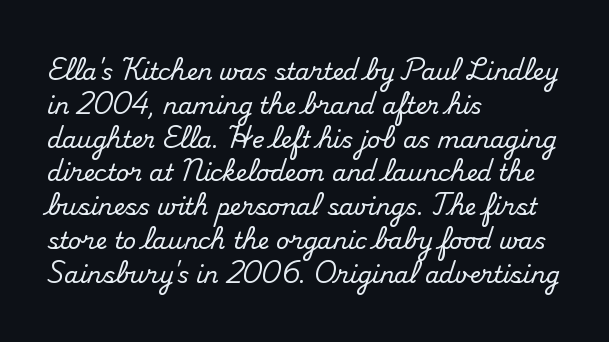
Q: Is the text italic (slanted)? A: Yes.
Q: Is the text underlined? A: No.
Q: How is the paragraph aligned? A: Left-aligned.
Q: Is the spacing between letters normal or unusually wide? A: Normal.
Q: Is the spacing between lines tight, normal or loose? A: Normal.
